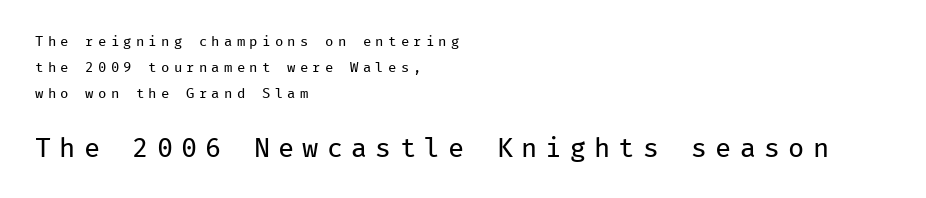
The image shows 27 px text type, upright; set left-aligned, line spacing 1.86x, unusually wide letter spacing (+0.3 em), not underlined; the second (bottom) block is 1.93x larger.
